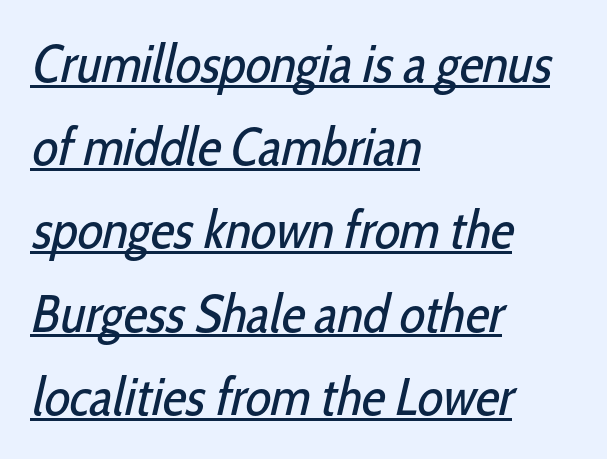
The image shows 53 px regular-weight, condensed sans-serif type; set left-aligned, normal line spacing (1.57x), normal letter spacing, underlined; low stroke contrast and a medium x-height.
